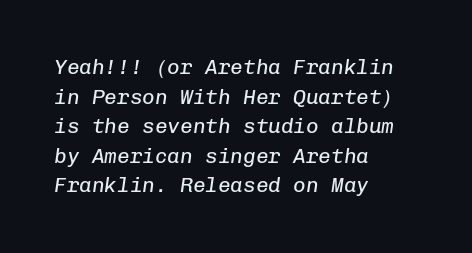
The rows are spaced the way most documents space them. No chunkiness to these letters — they're not bold. All the whitespace from short lines collects on the right. The words here are not underlined. Nobody touched the tracking dial on this one. Would a proofreader flag this as italicized? Yes.
